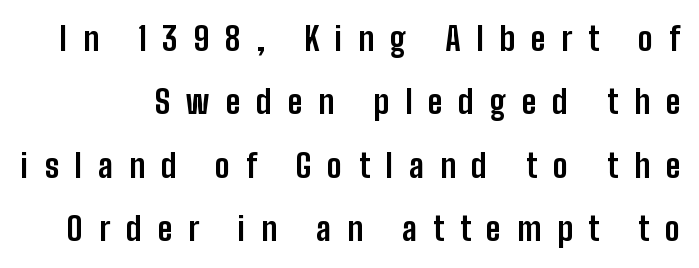
{"serif": "no", "italic": "no", "bold": "yes", "weight": "bold", "width": "condensed", "stroke_contrast": "low", "x_height": "medium", "monospaced": "no", "underline": "no", "line_spacing": "loose", "line_spacing_ratio": 1.98, "letter_spacing": "wide", "letter_spacing_em": 0.5, "glyph_px": 32}
